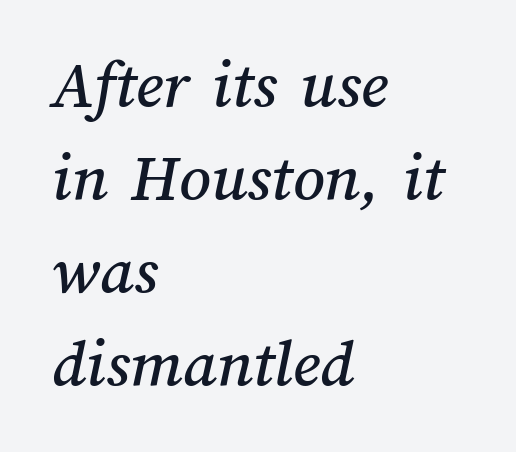
The image shows 69 px text type; set left-aligned, normal line spacing (1.35x), normal letter spacing, not underlined; medium stroke contrast and a medium x-height.
